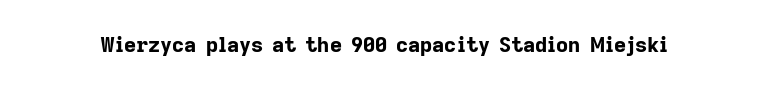
{"italic": "no", "bold": "yes", "underline": "no", "letter_spacing": "normal", "letter_spacing_em": 0.0, "glyph_px": 21}
